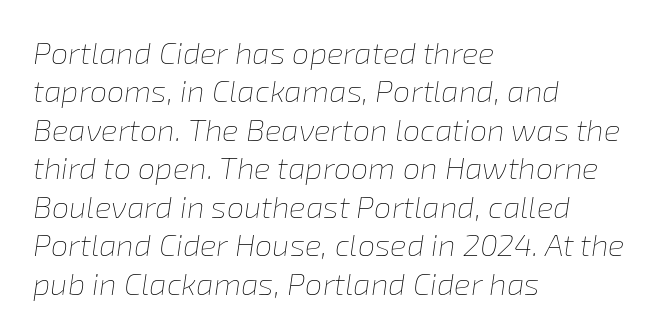
Spacing verdict: proportional, widths tailored to each character. Observe the lean: these are italic letterforms. The space directly below the letters is spotless. Weight: regular or lighter. What stands out about the letter spacing? Nothing — it is the standard amount.
